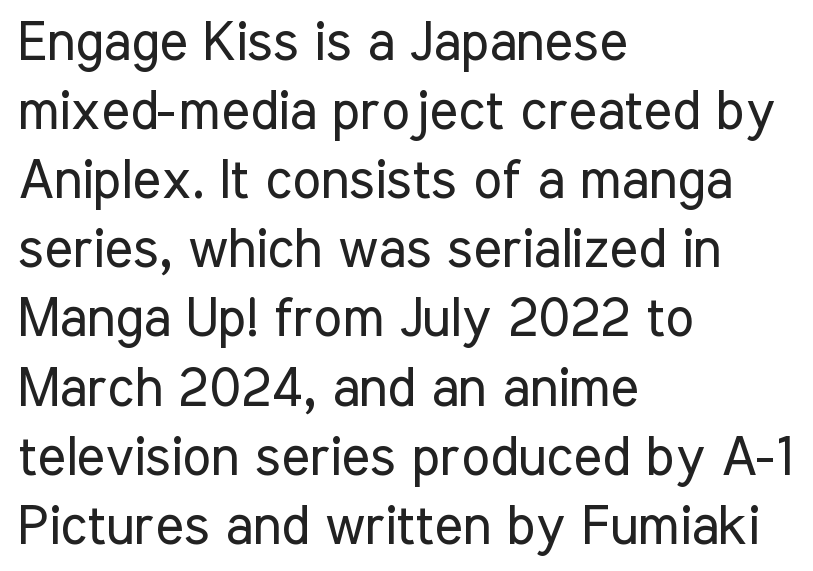
Each stroke keeps to a modest, everyday thickness or less. You could not count columns in this text — the font is proportionally spaced. This sample uses a sans-serif face. Reading down the block, your eye returns to a fixed left position each line. The string is rendered with underlining switched off.
